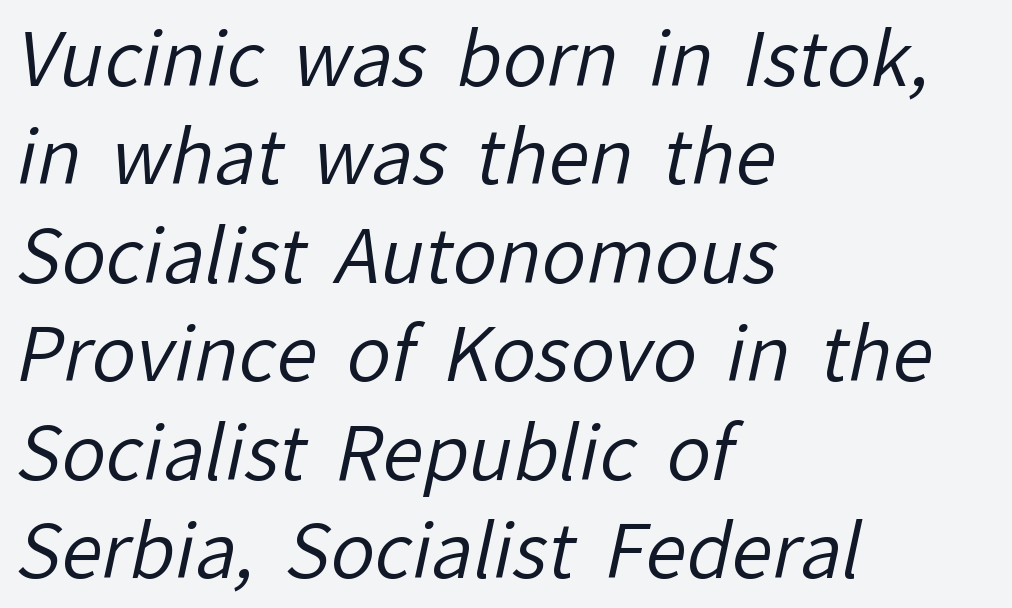
In terms of leading, this rendering sits right in the middle. This rendering features lettering with no underline. A student would call this left alignment; a typographer would say flush left, rag right. These lines are composed in type without serifs.
